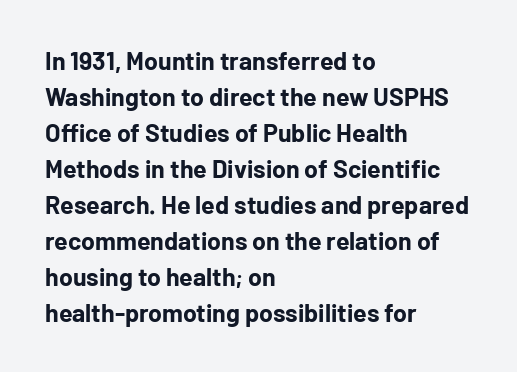
Q: Is the text bold? A: Yes.
Q: Is the text italic (slanted)? A: No, it is upright.
Q: Is the text underlined? A: No.
Q: How is the paragraph aligned? A: Left-aligned.
Q: Is the spacing between letters normal or unusually wide? A: Normal.
Q: Is the spacing between lines tight, normal or loose? A: Normal.
